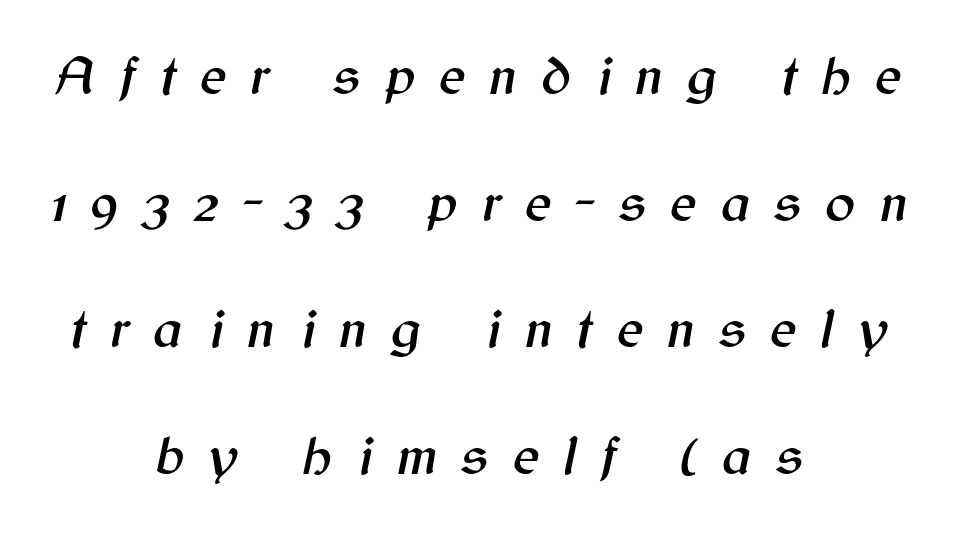
{"italic": "yes", "lean": "right", "slant_degrees": 12, "width": "normal", "stroke_contrast": "medium", "x_height": "medium", "monospaced": "no", "underline": "no", "align": "center", "line_spacing": "loose", "line_spacing_ratio": 2.26, "letter_spacing": "wide", "letter_spacing_em": 0.43, "glyph_px": 56}
